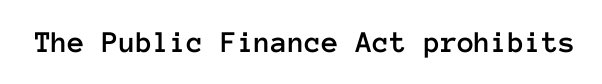
Q: Is the text italic (slanted)? A: No, it is upright.
Q: Is the text underlined? A: No.
Q: Is the spacing between letters normal or unusually wide? A: Normal.
Q: Width (condensed, normal, or wide)? A: Normal.
Q: Stroke contrast? A: Low.
Q: x-height? A: Medium.
Q: Monospaced? A: Yes.
